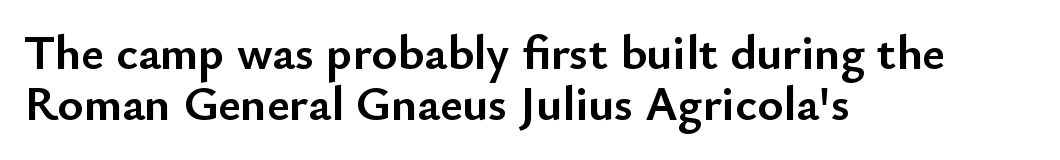
These lines stack with their left ends in a neat column. The letters stand upright; this is a roman face. Do the characters align in a grid? No, the font is proportional. Grotesque or geometric, the face here clearly has no serifs. Nothing unusual about the tracking: characters are spaced as the font intends. Beneath every word, the page is bare.
